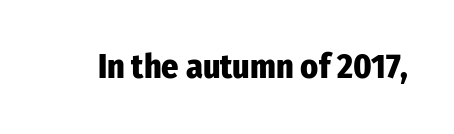
Q: Is the text bold? A: Yes.
Q: Is the text italic (slanted)? A: No, it is upright.
Q: Is the typeface a serif or a sans-serif typeface? A: Sans-serif.
Q: Is the text underlined? A: No.
Q: Is the spacing between letters normal or unusually wide? A: Normal.
Q: Width (condensed, normal, or wide)? A: Condensed.
Q: Stroke contrast? A: Low.
Q: x-height? A: Medium.
Q: Monospaced? A: No.
